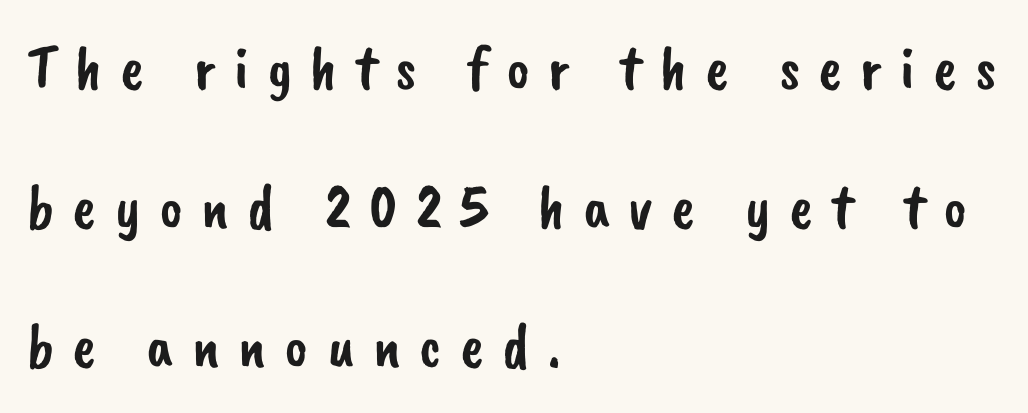
Q: Is the typeface a serif or a sans-serif typeface? A: Sans-serif.
Q: Is the text underlined? A: No.
Q: How is the paragraph aligned? A: Left-aligned.
Q: Is the spacing between letters normal or unusually wide? A: Unusually wide.
Q: Is the spacing between lines tight, normal or loose? A: Loose.
Q: Width (condensed, normal, or wide)? A: Normal.
Q: Stroke contrast? A: Low.
Q: x-height? A: Small.
Q: Monospaced? A: No.
